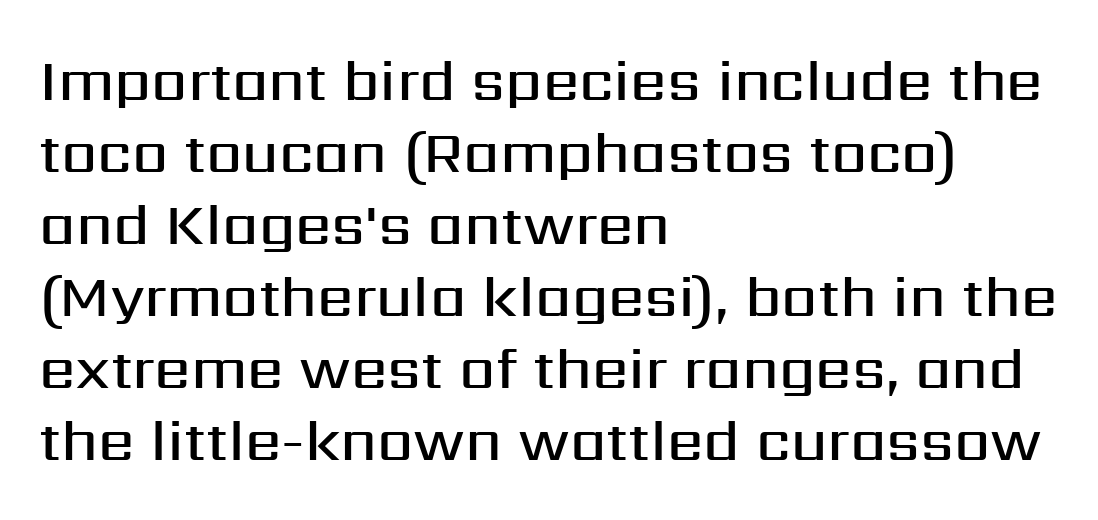
{"serif": "no", "italic": "no", "bold": "semi", "weight": "semibold", "width": "normal", "stroke_contrast": "medium", "x_height": "medium", "monospaced": "no", "underline": "no", "align": "left", "line_spacing_ratio": 1.24, "letter_spacing": "normal", "letter_spacing_em": 0.0, "glyph_px": 58}
